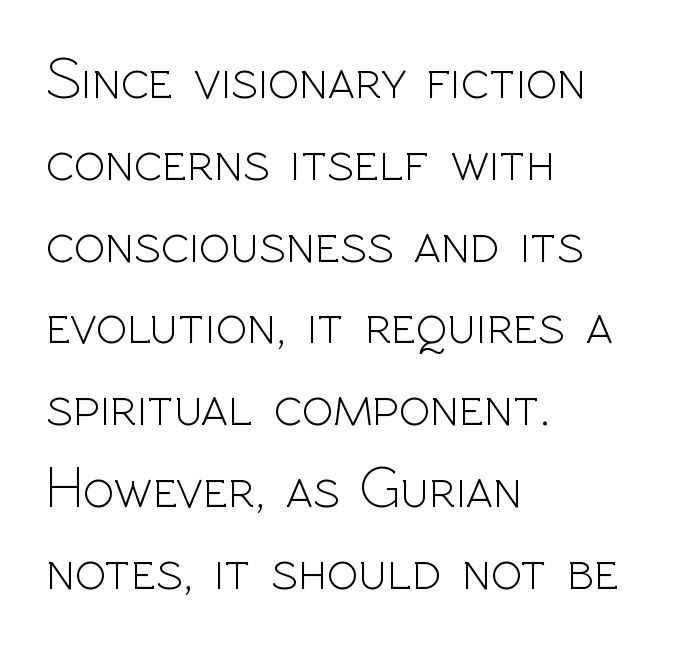
Q: Is the text bold? A: No.
Q: Is the text italic (slanted)? A: No, it is upright.
Q: Is the typeface a serif or a sans-serif typeface? A: Sans-serif.
Q: Is the text underlined? A: No.
Q: How is the paragraph aligned? A: Left-aligned.
Q: Is the spacing between letters normal or unusually wide? A: Normal.
Q: Is the spacing between lines tight, normal or loose? A: Normal.
Q: Width (condensed, normal, or wide)? A: Normal.
Q: x-height? A: Medium.
Q: Monospaced? A: No.
